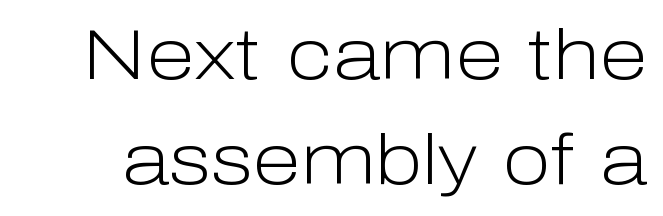
The image shows 71 px light sans-serif type, upright; set normal line spacing (1.48x), normal letter spacing, not underlined; low stroke contrast and a medium x-height.
